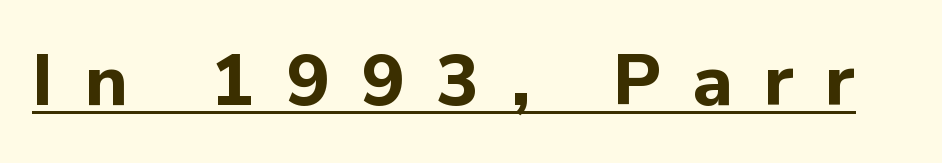
The rendering shows plain stroke endings on the letterforms — a sans-serif design. Italic? Not at all — the glyphs are vertical. These lines carry a lot of weight — the face is fully bold. Quick note: underline on. Character widths vary here, with narrow letters taking less room than wide ones.
